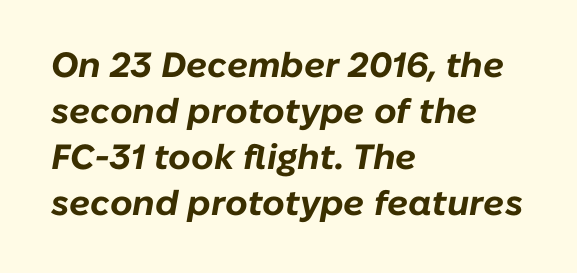
{"italic": "yes", "lean": "right", "slant_degrees": 10, "bold": "yes", "weight": "bold", "width": "normal", "stroke_contrast": "low", "x_height": "medium", "monospaced": "no", "underline": "no", "align": "left", "line_spacing": "normal", "line_spacing_ratio": 1.31, "letter_spacing": "normal", "letter_spacing_em": 0.0, "glyph_px": 35}
